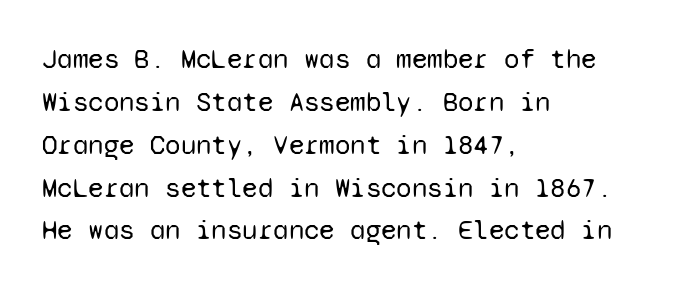
{"serif": "no", "italic": "no", "bold": "no", "weight": "regular", "width": "normal", "stroke_contrast": "low", "x_height": "medium", "monospaced": "yes", "underline": "no", "align": "left", "line_spacing": "normal", "line_spacing_ratio": 1.53, "letter_spacing": "normal", "letter_spacing_em": 0.0, "glyph_px": 28}
